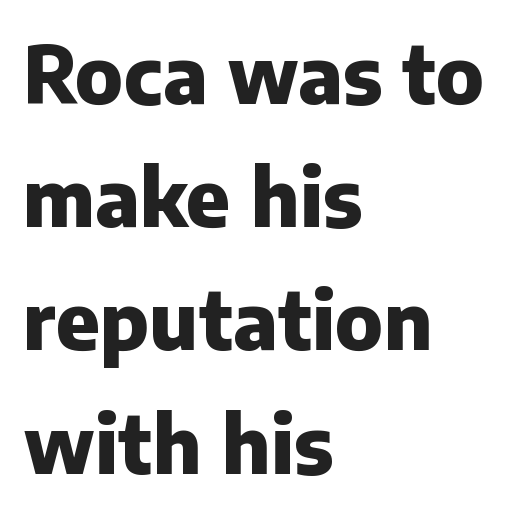
The specimen reads as upright at a glance. This rendering leaves character spacing at its baseline value. Type without underlining. Heft: maximum for text — a bold. The leading is moderate, giving the passage an even texture.
